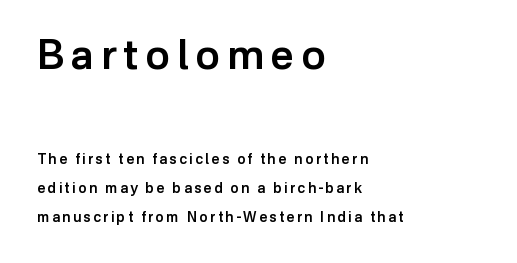
Q: Is the text bold? A: Semi-bold.
Q: Is the text italic (slanted)? A: No, it is upright.
Q: Is the typeface a serif or a sans-serif typeface? A: Sans-serif.
Q: Is the text underlined? A: No.
Q: How is the paragraph aligned? A: Left-aligned.
Q: Is the spacing between lines tight, normal or loose? A: Loose.
Q: Which block of text is set in a larger size, the first (top) or the second (bottom)? A: The first (top) one.
Q: Width (condensed, normal, or wide)? A: Normal.
Q: Stroke contrast? A: Low.
Q: x-height? A: Medium.
Q: Monospaced? A: No.
